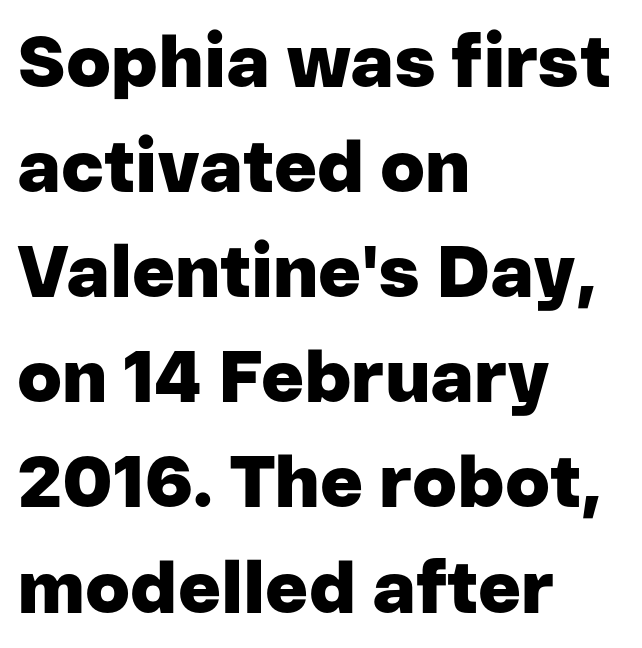
A clean baseline with only descenders dipping below it. The rendering anchors every line to the left-hand side. Horizontal bands of white between lines are of average thickness. Note: no serifs on the glyphs.
